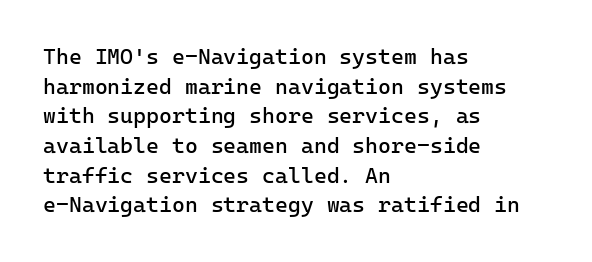
Unmarked baselines from the first word to the last. The designer left line spacing at the default. The rendering anchors every line to the left-hand side. The gaps between neighbouring characters are ordinary and unremarkable. The type sits square on the baseline with zero lean.
